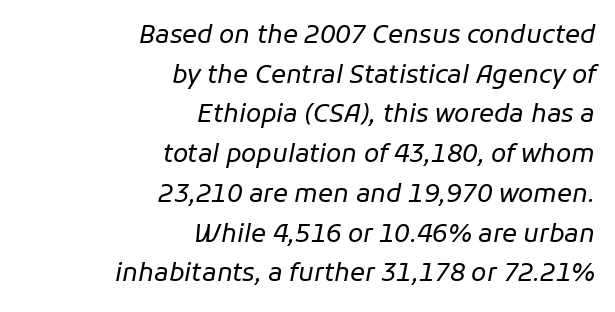
Q: Is the text bold? A: No.
Q: Is the text italic (slanted)? A: Yes, it leans right by about 11 degrees.
Q: Is the text underlined? A: No.
Q: How is the paragraph aligned? A: Right-aligned.
Q: Is the spacing between letters normal or unusually wide? A: Normal.
Q: Is the spacing between lines tight, normal or loose? A: Normal.
